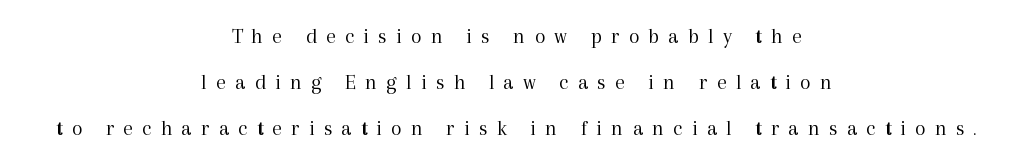
Horizontal alignment here is central, giving a formal, balanced look. Notice how the stems are strictly vertical — no italics here. Display-style spreading of the glyphs; the letterfit is very open. Is there much room between lines? Yes — plenty of vertical air separates them.
